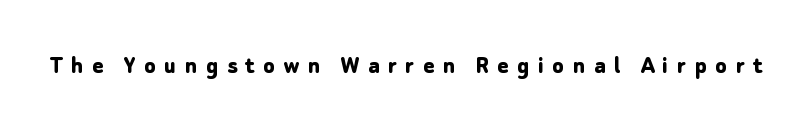
The image shows 26 px bold type, upright; set unusually wide letter spacing (+0.33 em), not underlined.
